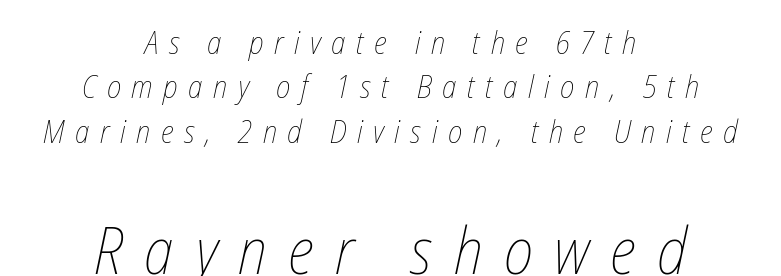
{"bold": "no", "weight": "thin", "width": "condensed", "stroke_contrast": "low", "x_height": "medium", "monospaced": "no", "underline": "no", "align": "center", "line_spacing": "normal", "line_spacing_ratio": 1.39, "letter_spacing": "wide", "letter_spacing_em": 0.33, "larger_block": "second", "size_ratio": 2.03, "glyph_px": 65}
